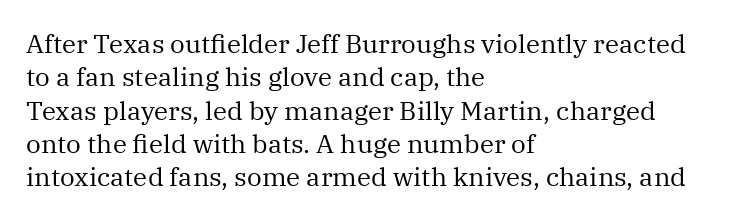
The image shows 26 px text type, upright; set left-aligned, normal line spacing (1.28x), normal letter spacing, not underlined.
